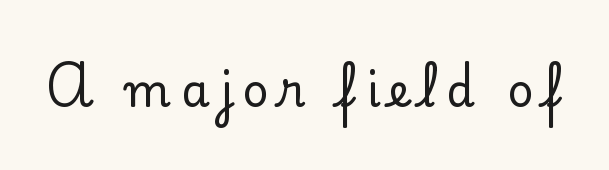
The image shows 46 px serif type, upright; set unusually wide letter spacing (+0.2 em), not underlined; low stroke contrast and a small x-height.
